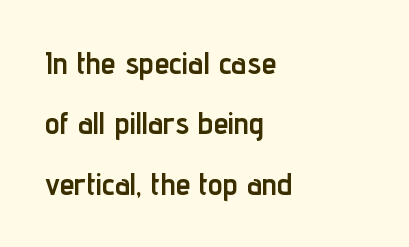
{"serif": "no", "italic": "no", "bold": "yes", "weight": "semibold", "width": "condensed", "stroke_contrast": "low", "x_height": "medium", "monospaced": "no", "underline": "no", "align": "left", "line_spacing": "loose", "line_spacing_ratio": 2.01, "letter_spacing": "normal", "letter_spacing_em": 0.0, "glyph_px": 30}
